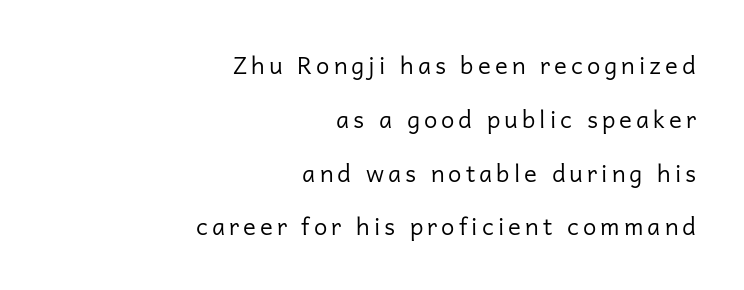
Q: Is the text bold? A: No.
Q: Is the text italic (slanted)? A: No, it is upright.
Q: Is the text underlined? A: No.
Q: How is the paragraph aligned? A: Right-aligned.
Q: Is the spacing between lines tight, normal or loose? A: Loose.
